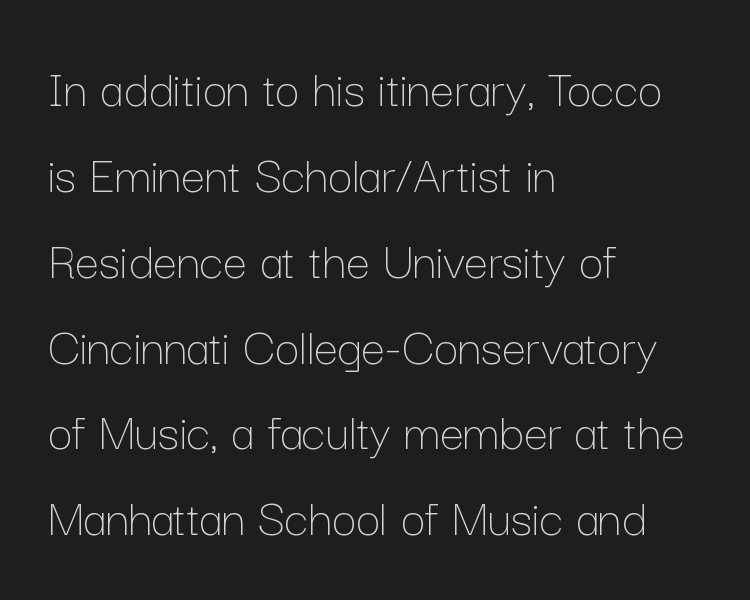
The image shows 54 px thin type, upright; set left-aligned, normal line spacing (1.59x), normal letter spacing, not underlined; low stroke contrast and a medium x-height.
